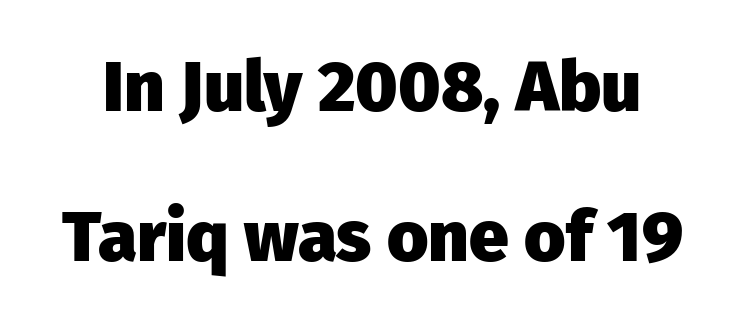
The image shows 71 px heavy sans-serif type, upright; set loose line spacing (2.11x), normal letter spacing, not underlined; low stroke contrast and a medium x-height.
